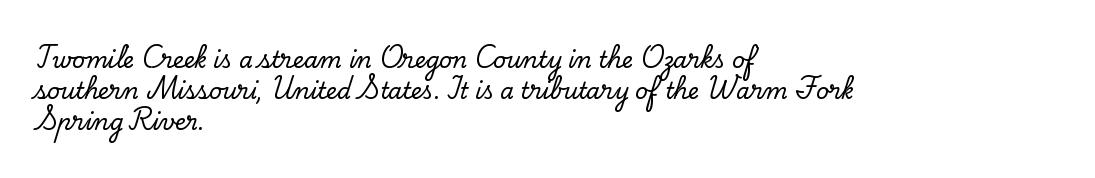
The text block is weighted toward the left margin, trailing off unevenly rightward. Each row of text sits above clean, open space. Leading matches the norm, producing a regular column. Nobody touched the tracking dial on this one.
